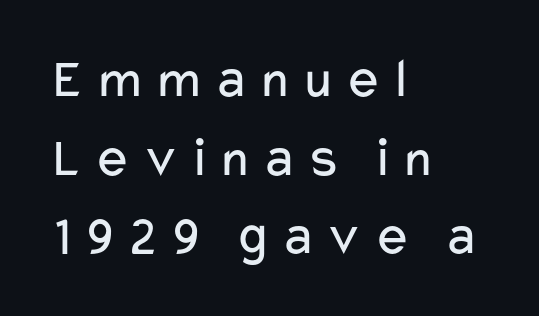
The image shows 57 px regular-weight, wide sans-serif type, upright; set left-aligned, normal line spacing (1.38x), not underlined; low stroke contrast and a medium x-height.
